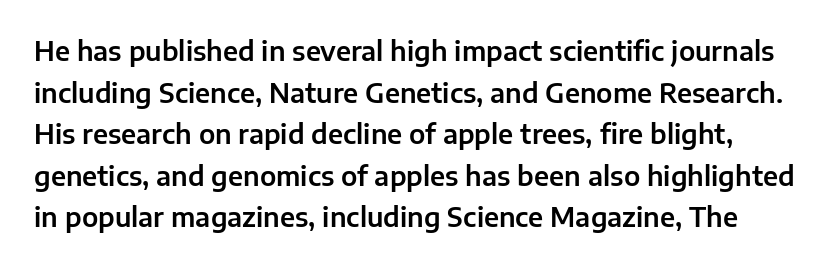
{"italic": "no", "underline": "no", "line_spacing": "normal", "line_spacing_ratio": 1.6, "letter_spacing": "normal", "letter_spacing_em": 0.0, "glyph_px": 26}
